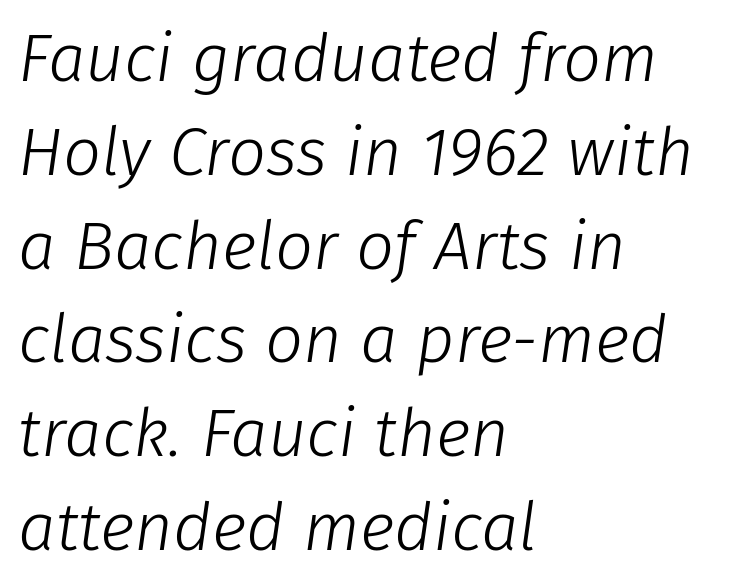
The image shows 67 px light type, italic (leaning right); set left-aligned, normal line spacing (1.4x), normal letter spacing, not underlined; low stroke contrast and a medium x-height.
